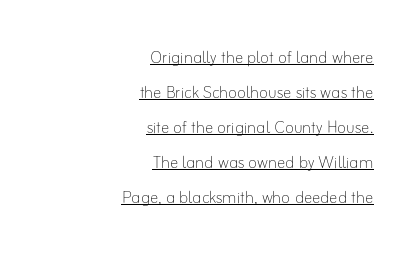
{"italic": "no", "bold": "no", "underline": "yes", "align": "right", "line_spacing": "normal", "line_spacing_ratio": 1.67, "letter_spacing": "normal", "letter_spacing_em": 0.0, "glyph_px": 21}
